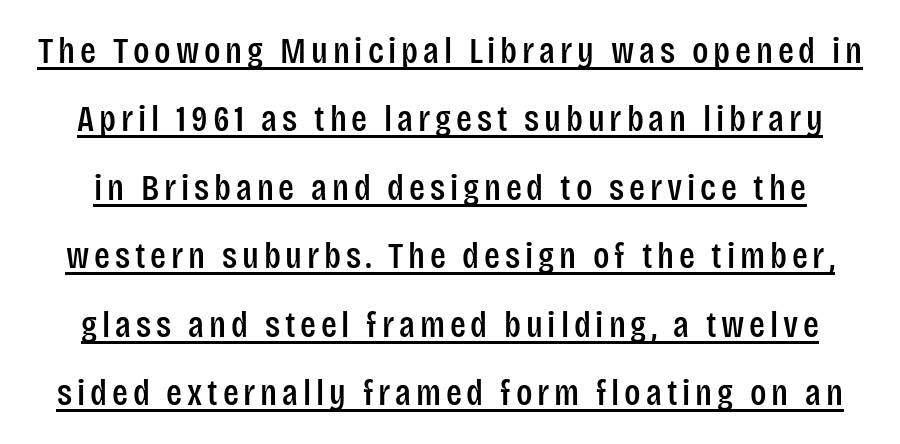
{"serif": "no", "italic": "no", "width": "condensed", "stroke_contrast": "low", "x_height": "large", "monospaced": "no", "underline": "yes", "line_spacing_ratio": 1.85, "glyph_px": 37}
